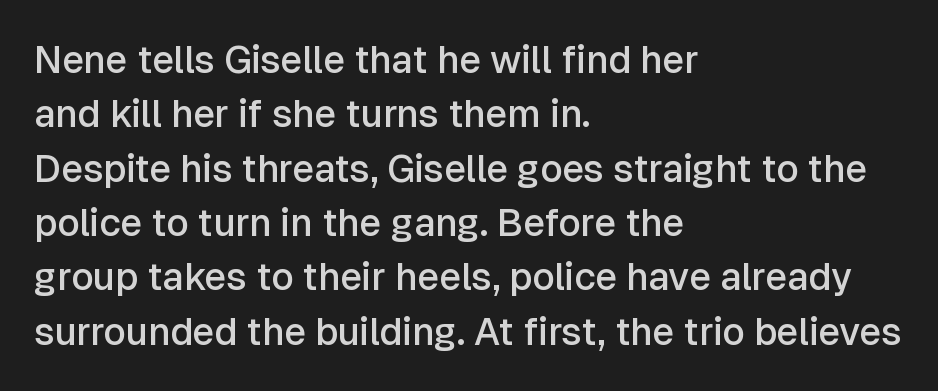
To sum up the face: it is a sans, with no serifs. Horizontal bands of white between lines are of average thickness. The font is running at a semibold setting, under full bold. No word sits above an underline. The typesetter chose a ragged-right arrangement here.
